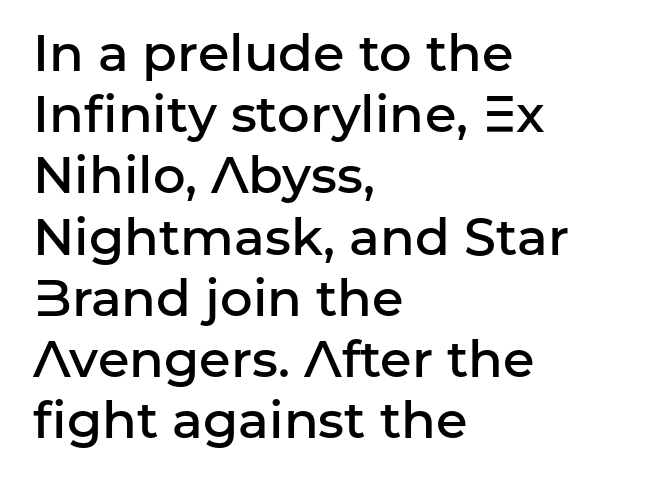
The paragraph shown leans on its left margin. The passage shown is typed in a proportional face where columns would drift. Anything drawn beneath the words? Only blank space. The type sits square on the baseline with zero lean. The letters are semibold — heavier than regular but short of a full bold.
